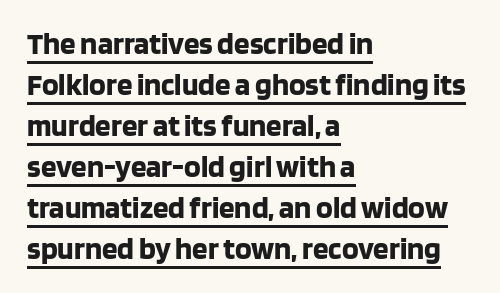
Q: Is the text bold? A: Yes.
Q: Is the text italic (slanted)? A: No, it is upright.
Q: Is the typeface a serif or a sans-serif typeface? A: Sans-serif.
Q: Is the text underlined? A: Yes.
Q: How is the paragraph aligned? A: Left-aligned.
Q: Is the spacing between letters normal or unusually wide? A: Normal.
Q: Is the spacing between lines tight, normal or loose? A: Normal.
Q: Width (condensed, normal, or wide)? A: Normal.
Q: Stroke contrast? A: Low.
Q: x-height? A: Large.
Q: Monospaced? A: No.
